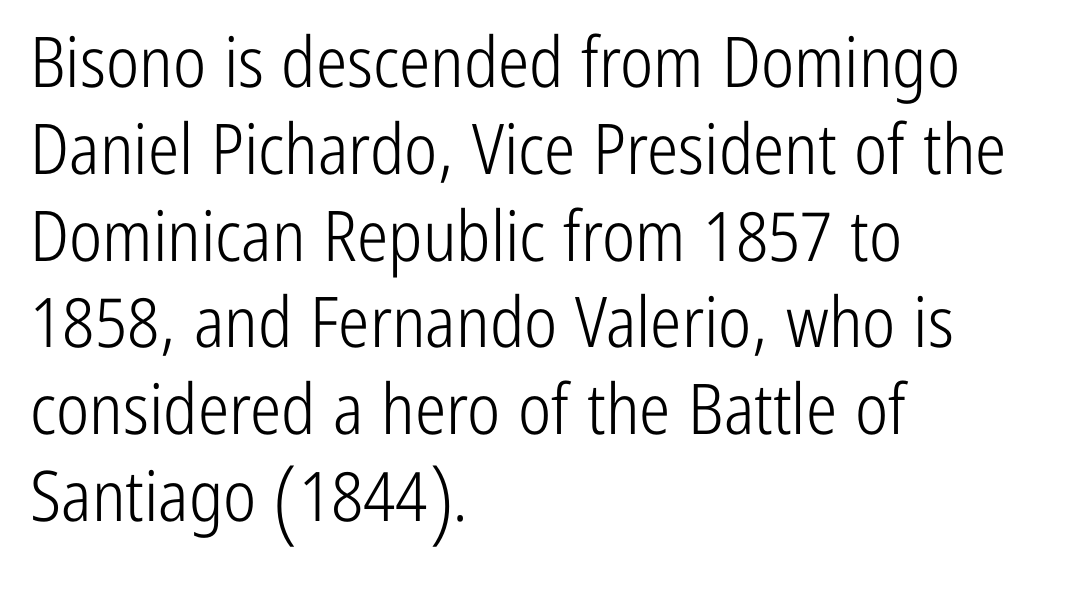
{"serif": "no", "italic": "no", "bold": "no", "weight": "light", "width": "condensed", "stroke_contrast": "low", "x_height": "medium", "monospaced": "no", "underline": "no", "align": "left", "line_spacing_ratio": 1.24, "letter_spacing": "normal", "letter_spacing_em": 0.0, "glyph_px": 70}
